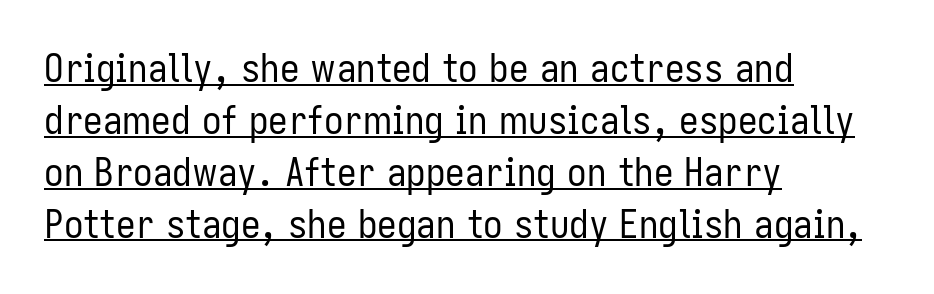
{"serif": "no", "italic": "no", "bold": "no", "weight": "regular", "width": "condensed", "stroke_contrast": "low", "x_height": "medium", "monospaced": "no", "underline": "yes", "align": "left", "line_spacing": "normal", "line_spacing_ratio": 1.33, "letter_spacing": "normal", "letter_spacing_em": 0.0, "glyph_px": 39}
